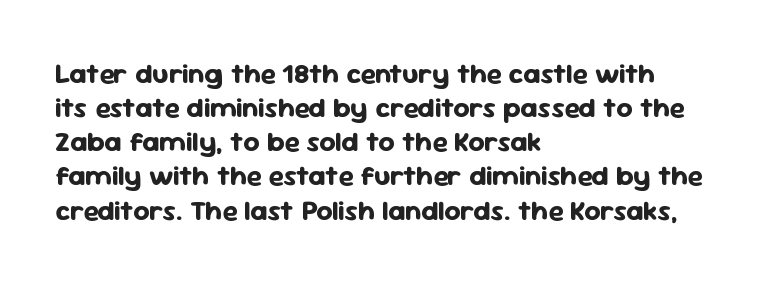
The specimen omits any rule beneath the text block's lines. This rendering employs a face without finishing strokes, i.e., a sans-serif. Posture: vertical. This is heavy type, rendered in bold. The letters sit at their default tracking, neither squeezed nor spread.
